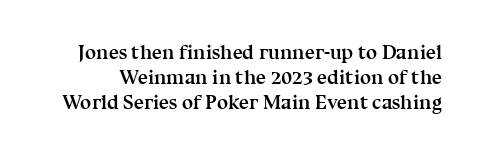
{"italic": "no", "bold": "yes", "underline": "no", "line_spacing_ratio": 1.24, "letter_spacing": "normal", "letter_spacing_em": 0.0, "glyph_px": 20}
